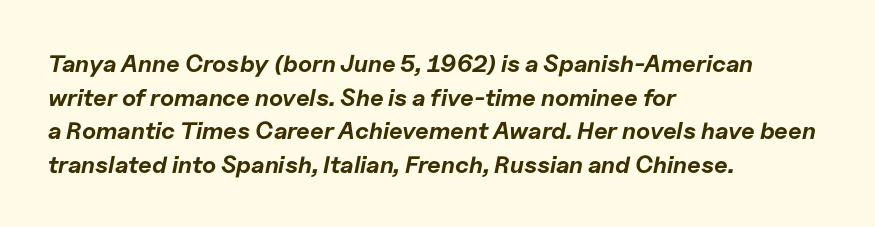
{"italic": "yes", "lean": "right", "slant_degrees": 11, "bold": "yes", "underline": "no", "align": "left", "line_spacing": "normal", "line_spacing_ratio": 1.4, "letter_spacing": "normal", "letter_spacing_em": 0.0, "glyph_px": 24}
